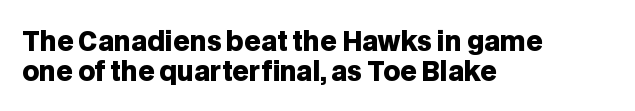
The image shows 26 px bold type, upright; set left-aligned, tight line spacing (1.14x), normal letter spacing, not underlined.
